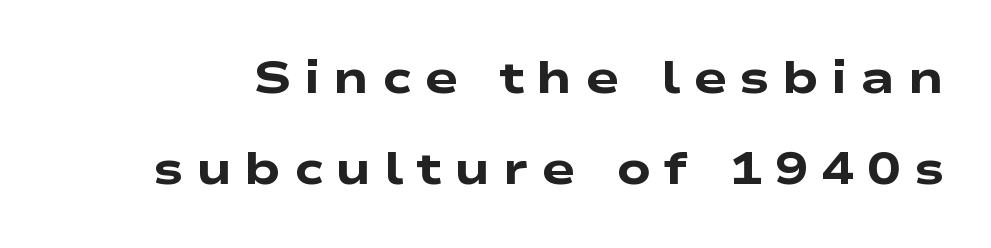
{"serif": "no", "bold": "yes", "weight": "heavy", "width": "wide", "stroke_contrast": "low", "x_height": "medium", "monospaced": "no", "underline": "no", "line_spacing": "loose", "line_spacing_ratio": 2.03, "letter_spacing": "wide", "letter_spacing_em": 0.28, "glyph_px": 45}
